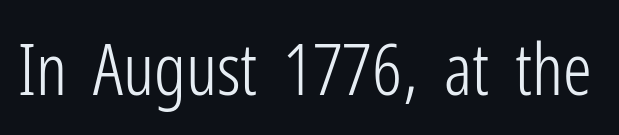
The image shows 72 px light, condensed sans-serif type, upright; set normal letter spacing, not underlined; low stroke contrast and a medium x-height.
